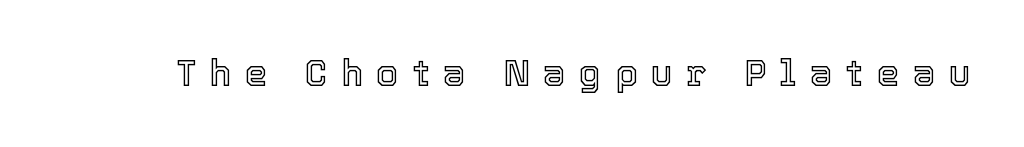
The image shows 36 px text type, upright; set unusually wide letter spacing (+0.38 em), not underlined; a medium x-height.
